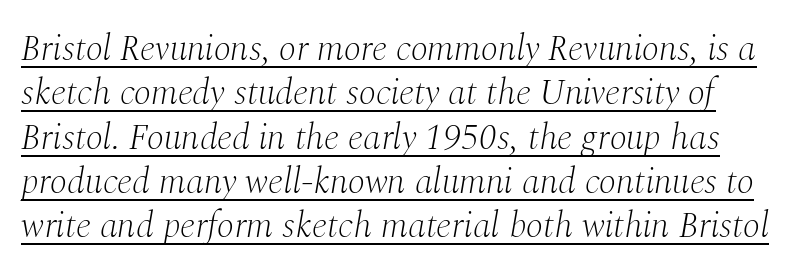
Look at the bottom of the vertical strokes: they flare into serifs here. The rendering keeps characters at their native spacing. The letterforms sit at book weight or below. Somebody hit Ctrl+U on this one — the words are underlined. The lettering tilts uniformly, giving the passage an italic look. Here the designer chose a conventional face with non-uniform glyph widths.
